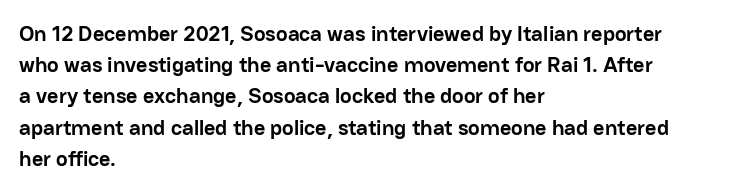
Q: Is the text bold? A: Yes.
Q: Is the text italic (slanted)? A: No, it is upright.
Q: Is the text underlined? A: No.
Q: How is the paragraph aligned? A: Left-aligned.
Q: Is the spacing between letters normal or unusually wide? A: Normal.
Q: Is the spacing between lines tight, normal or loose? A: Normal.
